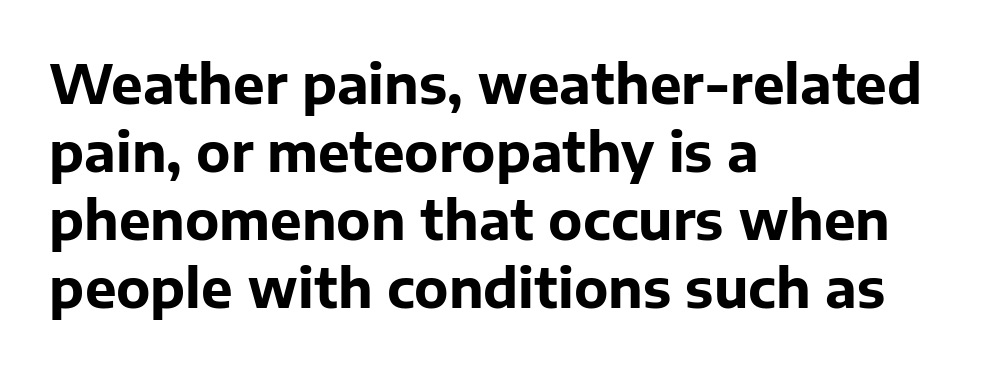
Q: Is the text bold? A: Yes.
Q: Is the text italic (slanted)? A: No, it is upright.
Q: Is the typeface a serif or a sans-serif typeface? A: Sans-serif.
Q: Is the text underlined? A: No.
Q: How is the paragraph aligned? A: Left-aligned.
Q: Is the spacing between letters normal or unusually wide? A: Normal.
Q: Is the spacing between lines tight, normal or loose? A: Normal.
Q: Width (condensed, normal, or wide)? A: Normal.
Q: Stroke contrast? A: Low.
Q: x-height? A: Medium.
Q: Monospaced? A: No.
